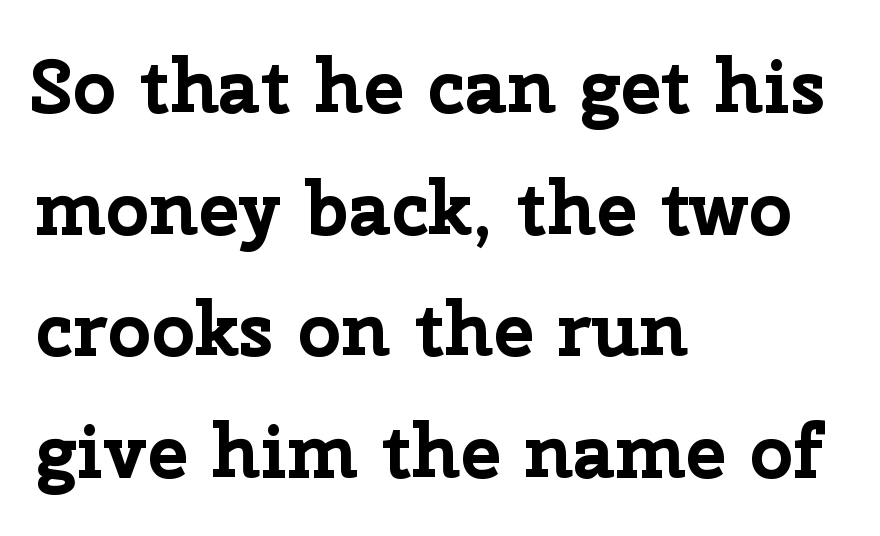
{"serif": "no", "italic": "no", "bold": "yes", "weight": "bold", "width": "normal", "stroke_contrast": "low", "x_height": "medium", "monospaced": "no", "underline": "no", "align": "left", "line_spacing": "normal", "line_spacing_ratio": 1.6, "letter_spacing": "normal", "letter_spacing_em": 0.0, "glyph_px": 76}
